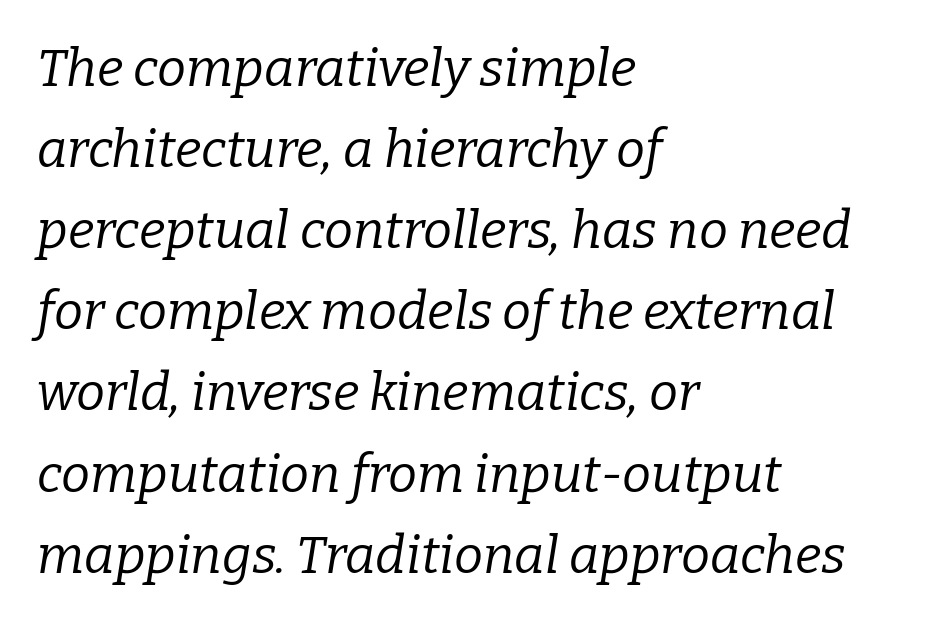
Q: Is the text bold? A: No.
Q: Is the text italic (slanted)? A: Yes, it leans right by about 9 degrees.
Q: Is the typeface a serif or a sans-serif typeface? A: Serif.
Q: Is the text underlined? A: No.
Q: How is the paragraph aligned? A: Left-aligned.
Q: Is the spacing between letters normal or unusually wide? A: Normal.
Q: Is the spacing between lines tight, normal or loose? A: Normal.
Q: Width (condensed, normal, or wide)? A: Normal.
Q: Stroke contrast? A: Low.
Q: x-height? A: Medium.
Q: Monospaced? A: No.
